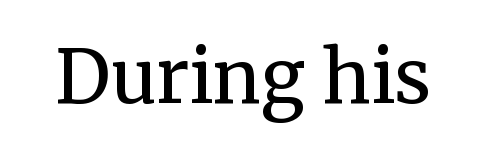
I'd call this a serif setting — the letters wear small feet. Nothing unusual about the tracking: characters are spaced as the font intends. Posture: vertical. These lines carry some extra weight — a demibold, not a full bold.
